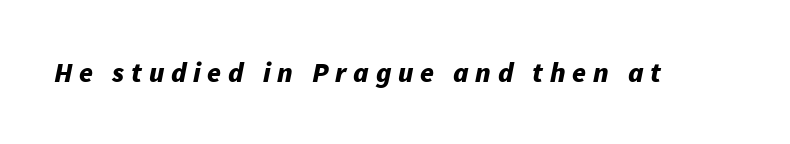
The image shows 28 px bold type, italic (leaning right); set unusually wide letter spacing (+0.24 em), not underlined; low stroke contrast and a medium x-height.
